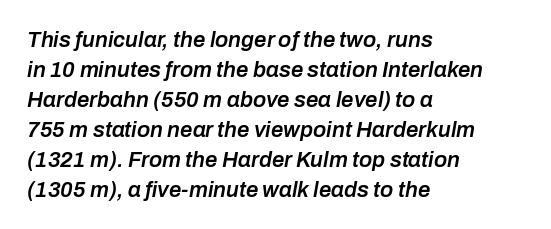
{"italic": "yes", "lean": "right", "slant_degrees": 10, "bold": "semi", "underline": "no", "align": "left", "line_spacing": "normal", "line_spacing_ratio": 1.36, "letter_spacing": "normal", "letter_spacing_em": 0.0, "glyph_px": 22}
